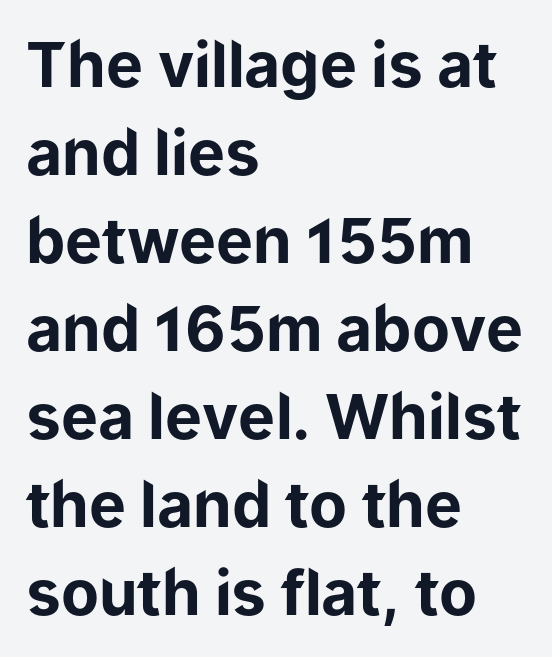
Every character sits straight up, as roman type does. Character widths vary here, with narrow letters taking less room than wide ones. Glyph-to-glyph distance matches everyday printed text. A typesetter would call this leading conventional body-copy spacing. Any mark beneath the type? The region is blank. These words are printed bold, with thick strokes throughout.
